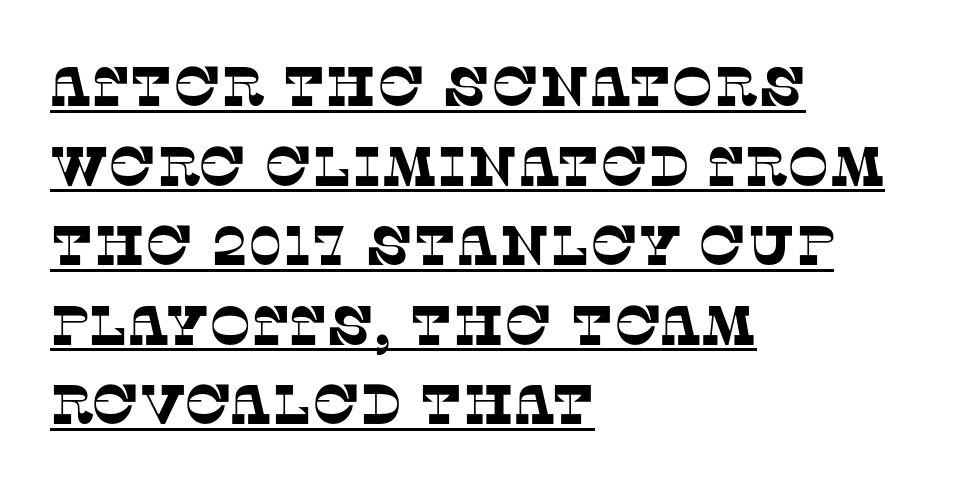
{"serif": "yes", "width": "normal", "stroke_contrast": "low", "x_height": "large", "monospaced": "no", "underline": "yes", "align": "left", "line_spacing": "normal", "line_spacing_ratio": 1.42, "letter_spacing": "normal", "letter_spacing_em": 0.0, "glyph_px": 56}
